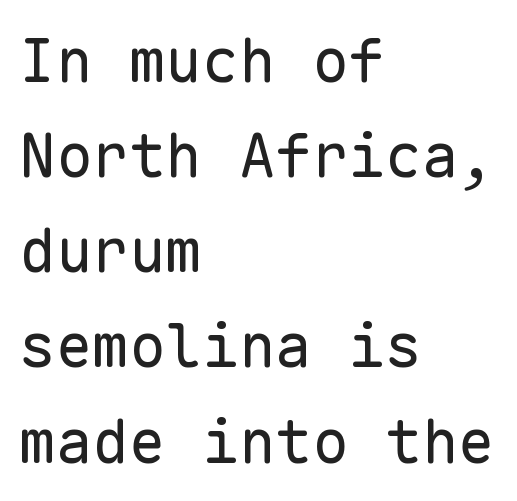
Q: Is the text bold? A: No.
Q: Is the text italic (slanted)? A: No, it is upright.
Q: Is the typeface a serif or a sans-serif typeface? A: Sans-serif.
Q: Is the text underlined? A: No.
Q: How is the paragraph aligned? A: Left-aligned.
Q: Is the spacing between letters normal or unusually wide? A: Normal.
Q: Is the spacing between lines tight, normal or loose? A: Normal.
Q: Width (condensed, normal, or wide)? A: Normal.
Q: Stroke contrast? A: Low.
Q: x-height? A: Medium.
Q: Monospaced? A: Yes.
